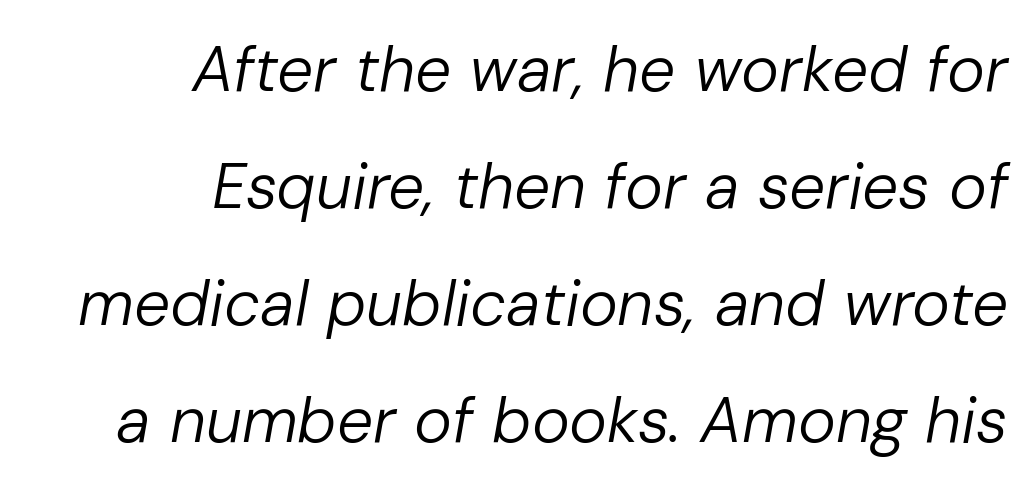
Q: Is the text bold? A: No.
Q: Is the text italic (slanted)? A: Yes, it leans right by about 10 degrees.
Q: Is the text underlined? A: No.
Q: How is the paragraph aligned? A: Right-aligned.
Q: Is the spacing between letters normal or unusually wide? A: Normal.
Q: Width (condensed, normal, or wide)? A: Normal.
Q: Stroke contrast? A: Low.
Q: x-height? A: Medium.
Q: Monospaced? A: No.
